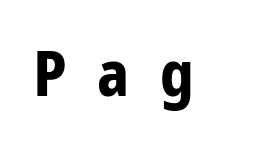
Q: Is the text bold? A: Yes.
Q: Is the text italic (slanted)? A: No, it is upright.
Q: Is the typeface a serif or a sans-serif typeface? A: Sans-serif.
Q: Is the text underlined? A: No.
Q: Is the spacing between letters normal or unusually wide? A: Unusually wide.
Q: Width (condensed, normal, or wide)? A: Normal.
Q: Stroke contrast? A: Low.
Q: x-height? A: Medium.
Q: Monospaced? A: No.
